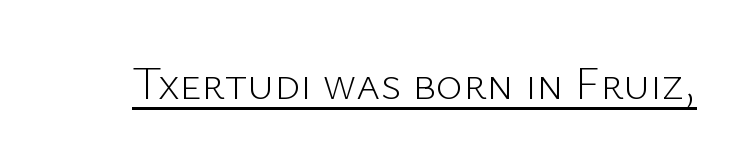
Is the stroke heavy? The answer is a plain regular-or-lighter. Note: no serifs on the glyphs. Every character sits straight up, as roman type does. You could not count columns in this text — the font is proportionally spaced. Every word sits above its own underline. The letters sit at their default tracking, neither squeezed nor spread.
